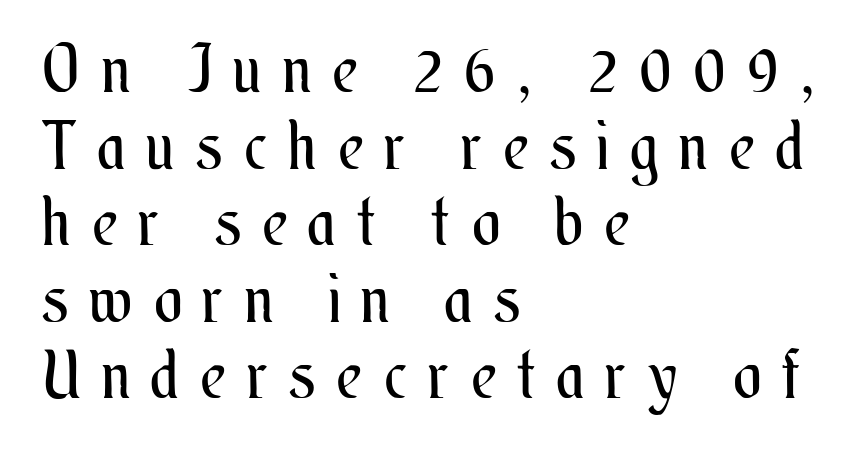
The image shows 66 px regular-weight, condensed type, upright; set left-aligned, line spacing 1.16x, unusually wide letter spacing (+0.33 em), not underlined; medium stroke contrast and a small x-height.
